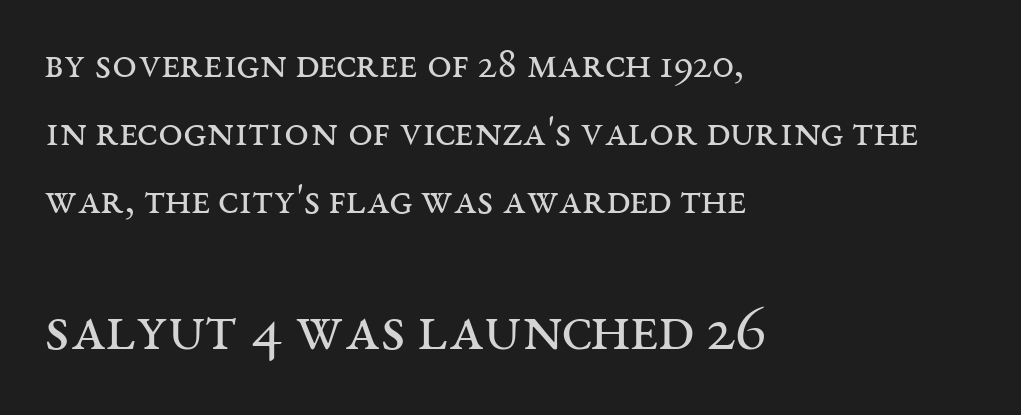
Q: Is the text bold? A: No.
Q: Is the text italic (slanted)? A: No, it is upright.
Q: Is the typeface a serif or a sans-serif typeface? A: Serif.
Q: Is the text underlined? A: No.
Q: How is the paragraph aligned? A: Left-aligned.
Q: Is the spacing between letters normal or unusually wide? A: Normal.
Q: Is the spacing between lines tight, normal or loose? A: Normal.
Q: Which block of text is set in a larger size, the first (top) or the second (bottom)? A: The second (bottom) one.
Q: Width (condensed, normal, or wide)? A: Wide.
Q: Stroke contrast? A: Medium.
Q: x-height? A: Large.
Q: Monospaced? A: No.
